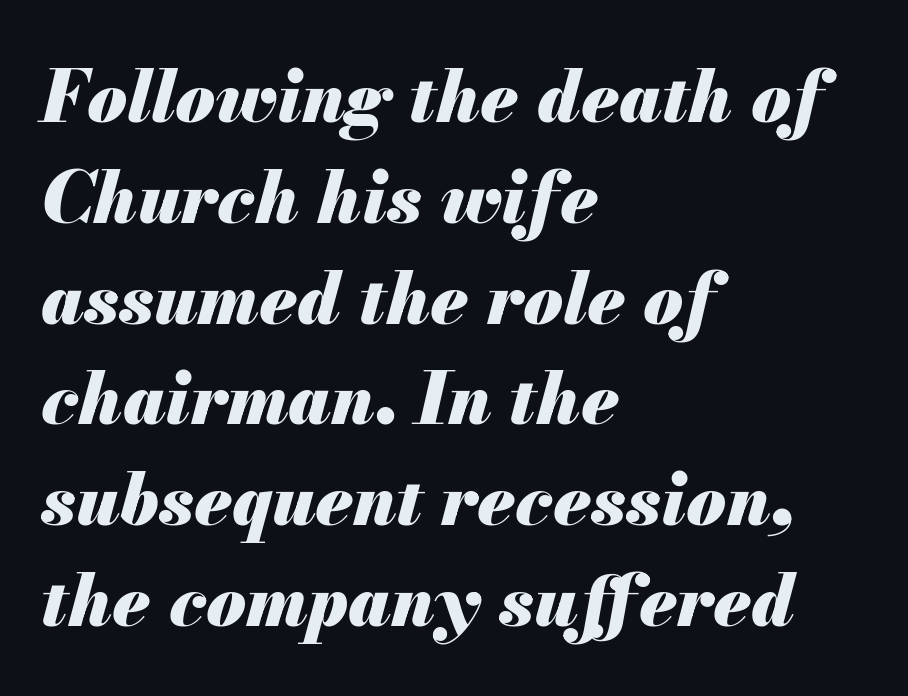
{"italic": "yes", "lean": "right", "slant_degrees": 13, "bold": "yes", "weight": "heavy", "width": "normal", "stroke_contrast": "medium", "x_height": "small", "monospaced": "no", "underline": "no", "align": "left", "line_spacing": "normal", "line_spacing_ratio": 1.4, "letter_spacing": "normal", "letter_spacing_em": 0.0, "glyph_px": 72}
